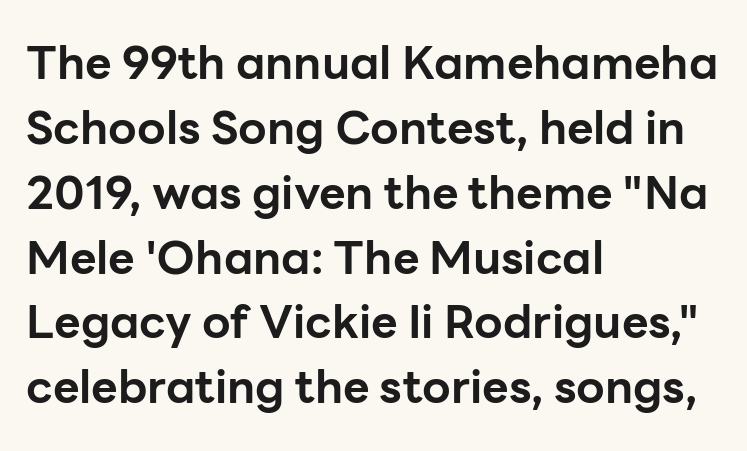
Visually the block forms a straight wall on the left and a jagged coastline on the right. The line texture is even and compact thanks to regular tracking. Does the type have serifs? No, each stem ends abruptly. The typesetting leans heavy: a genuine bold. Regular leading. The zone under the glyphs is completely vacant.
